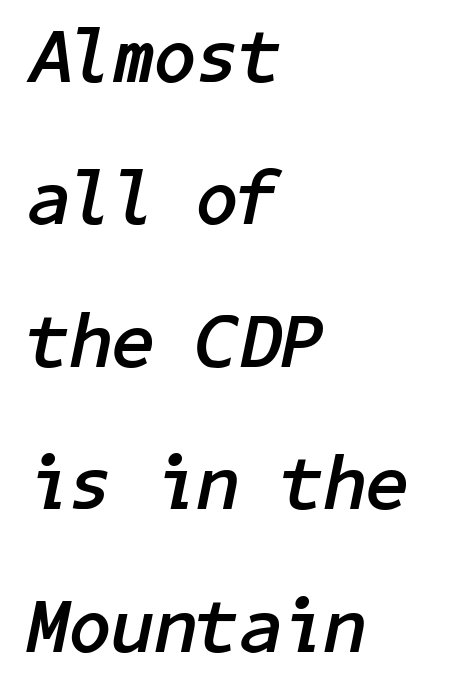
{"italic": "yes", "lean": "right", "slant_degrees": 11, "bold": "yes", "weight": "semibold", "width": "normal", "stroke_contrast": "low", "x_height": "medium", "underline": "no", "align": "left", "line_spacing_ratio": 1.85, "letter_spacing": "normal", "letter_spacing_em": 0.0, "glyph_px": 77}
